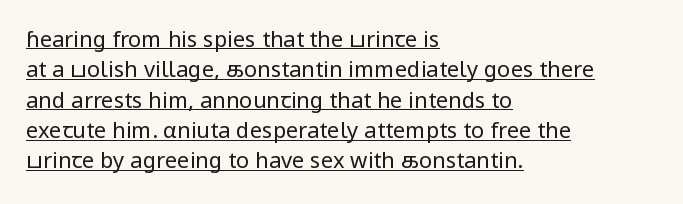
{"italic": "no", "bold": "no", "underline": "yes", "align": "left", "line_spacing": "normal", "line_spacing_ratio": 1.38, "letter_spacing": "normal", "letter_spacing_em": 0.0, "glyph_px": 22}
